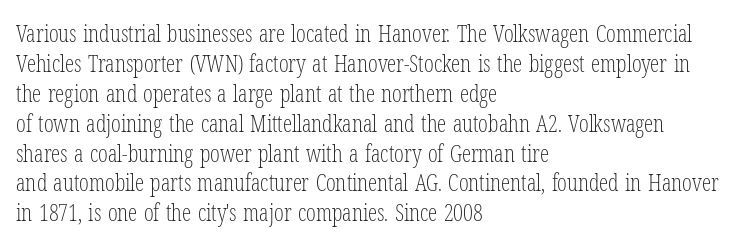
The image shows 23 px text type, upright; set left-aligned, normal line spacing (1.3x), normal letter spacing, not underlined.
